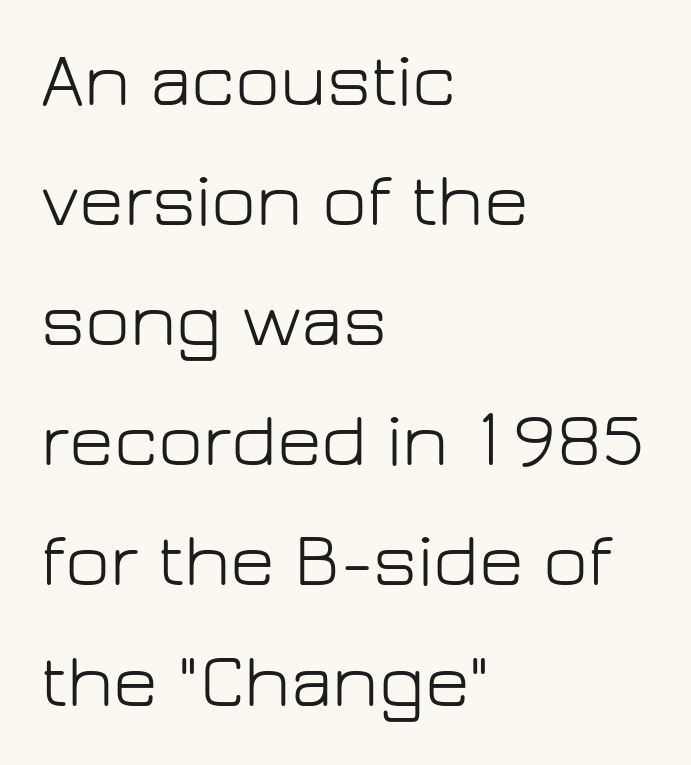
The image shows 77 px light sans-serif type, upright; set left-aligned, normal line spacing (1.56x), normal letter spacing, not underlined; low stroke contrast and a medium x-height.
